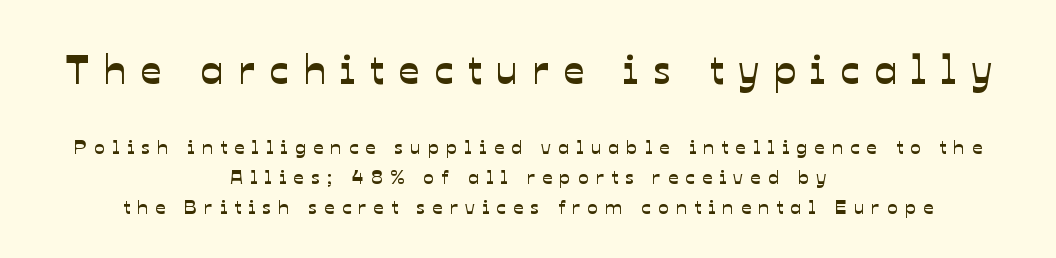
The image shows 41 px sans-serif type; set centered, normal line spacing (1.5x), unusually wide letter spacing (+0.36 em), not underlined; the first (top) block is 2.05x larger; low stroke contrast and a medium x-height.
